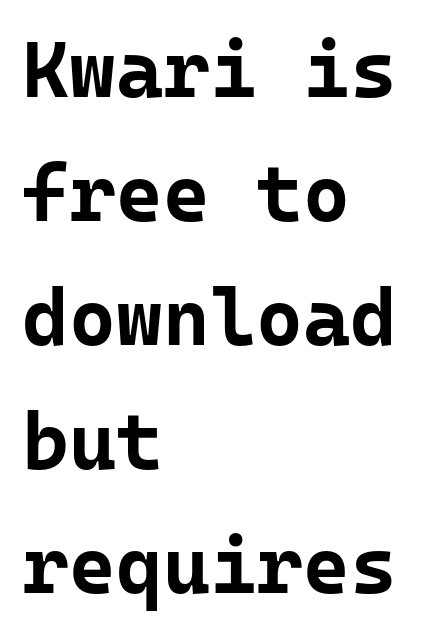
Is the letter spacing exaggerated? No — it looks like the ordinary default. What kind of face is this? One without serifs — a sans. Has an underline been added? It has not. The letters march in equal steps, a hallmark of fixed-pitch type.
